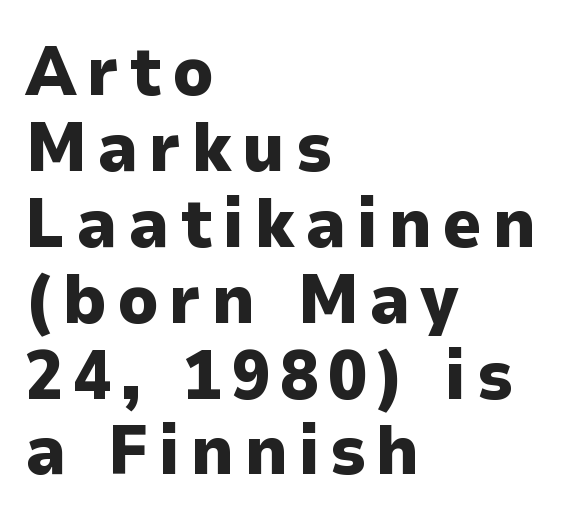
{"serif": "no", "italic": "no", "bold": "yes", "weight": "heavy", "width": "normal", "stroke_contrast": "low", "x_height": "medium", "monospaced": "no", "underline": "no", "align": "left", "line_spacing": "tight", "line_spacing_ratio": 1.1, "glyph_px": 69}
